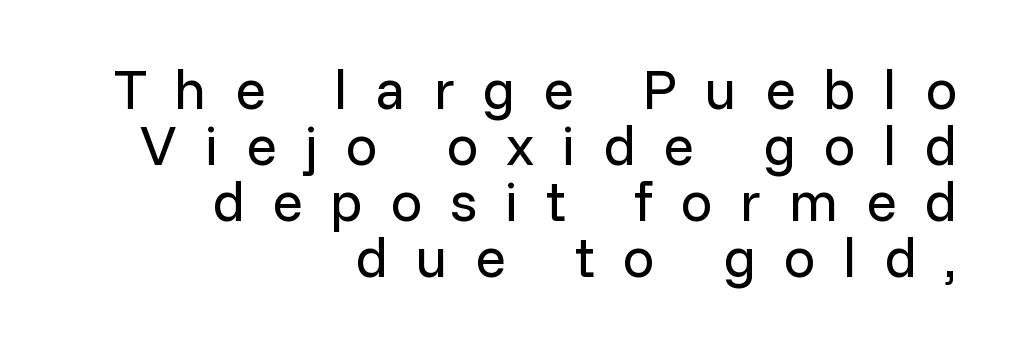
The horizontal fit of the characters is loose and conspicuously gappy. Note: no serifs on the glyphs. On a weight scale, this lands at 450 or below. Horizontally, the lines are justified to the trailing edge only. Summary of vertical rhythm: compact, with narrow interline spacing.
